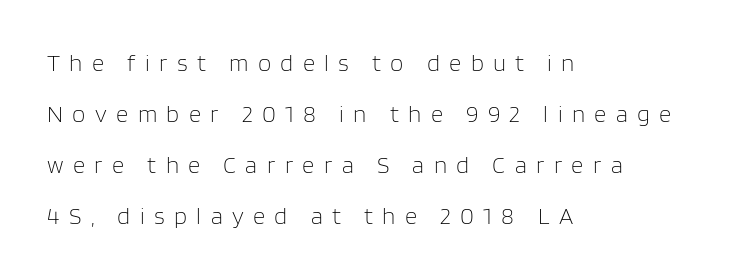
{"italic": "no", "bold": "no", "underline": "no", "align": "left", "line_spacing": "loose", "line_spacing_ratio": 2.12, "letter_spacing": "wide", "letter_spacing_em": 0.39, "glyph_px": 24}
